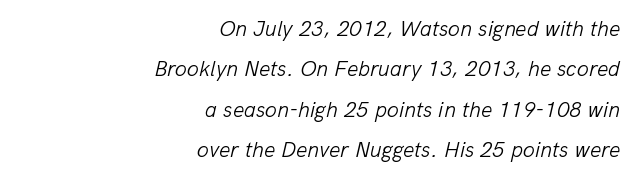
Q: Is the text bold? A: No.
Q: Is the text italic (slanted)? A: Yes, it leans right by about 13 degrees.
Q: Is the text underlined? A: No.
Q: How is the paragraph aligned? A: Right-aligned.
Q: Is the spacing between letters normal or unusually wide? A: Normal.
